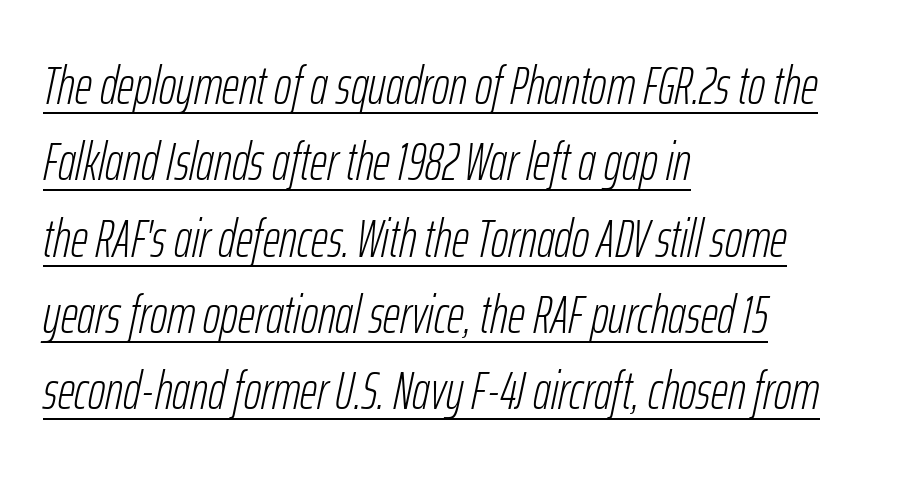
Does extra space separate the letters? No, they use regular spacing. Spacing verdict: proportional, widths tailored to each character. Compared with typical paragraphs, the rows here are spaced about the same. The specimen reads as italic at a glance. Like a heading marked for emphasis, these lines bear an underscore.
